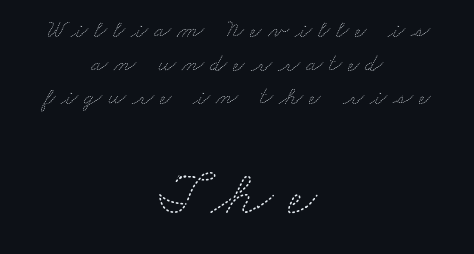
Q: Is the text bold? A: No.
Q: Is the text underlined? A: No.
Q: How is the paragraph aligned? A: Centered.
Q: Is the spacing between letters normal or unusually wide? A: Unusually wide.
Q: Is the spacing between lines tight, normal or loose? A: Normal.
Q: Which block of text is set in a larger size, the first (top) or the second (bottom)? A: The second (bottom) one.
Q: Width (condensed, normal, or wide)? A: Wide.
Q: Stroke contrast? A: Medium.
Q: x-height? A: Small.
Q: Monospaced? A: No.
